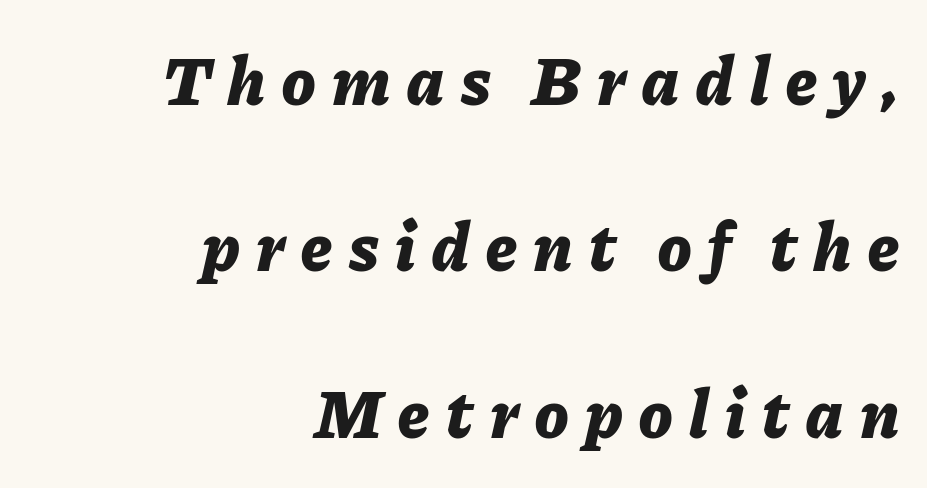
Q: Is the text bold? A: Yes.
Q: Is the text italic (slanted)? A: Yes, it leans right by about 11 degrees.
Q: Is the text underlined? A: No.
Q: How is the paragraph aligned? A: Right-aligned.
Q: Is the spacing between letters normal or unusually wide? A: Unusually wide.
Q: Is the spacing between lines tight, normal or loose? A: Loose.
Q: Width (condensed, normal, or wide)? A: Normal.
Q: Stroke contrast? A: Low.
Q: x-height? A: Medium.
Q: Monospaced? A: No.
